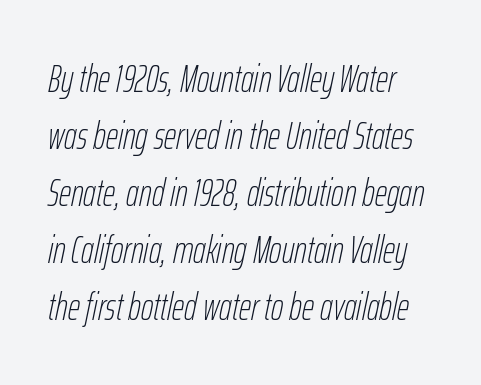
Q: Is the text bold? A: No.
Q: Is the text italic (slanted)? A: Yes, it leans right by about 12 degrees.
Q: Is the text underlined? A: No.
Q: Is the spacing between letters normal or unusually wide? A: Normal.
Q: Is the spacing between lines tight, normal or loose? A: Normal.
Q: Width (condensed, normal, or wide)? A: Condensed.
Q: Stroke contrast? A: Low.
Q: x-height? A: Medium.
Q: Monospaced? A: No.
